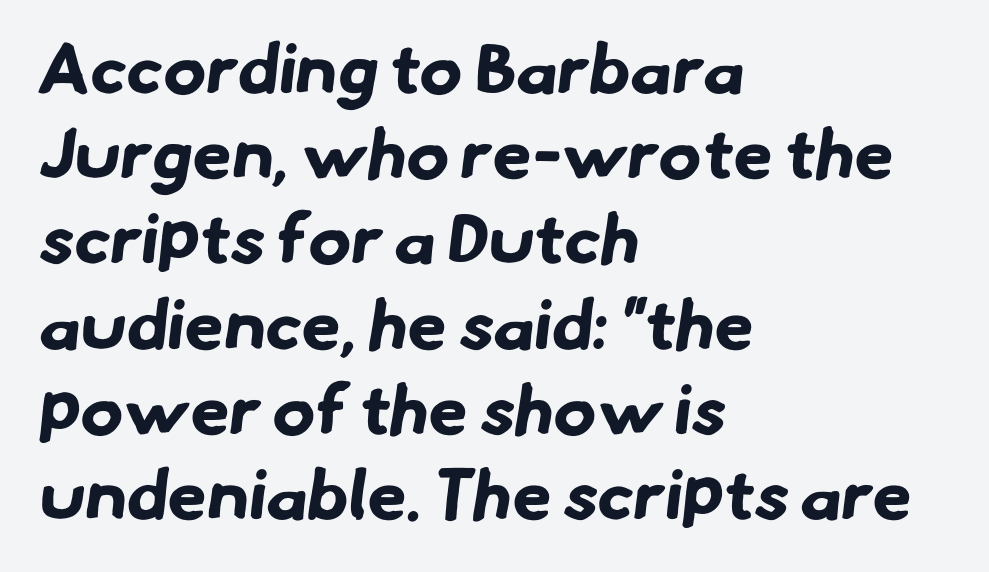
Q: Is the text bold? A: Yes.
Q: Is the typeface a serif or a sans-serif typeface? A: Sans-serif.
Q: Is the text underlined? A: No.
Q: How is the paragraph aligned? A: Left-aligned.
Q: Is the spacing between letters normal or unusually wide? A: Normal.
Q: Width (condensed, normal, or wide)? A: Normal.
Q: Stroke contrast? A: Low.
Q: x-height? A: Small.
Q: Monospaced? A: No.
